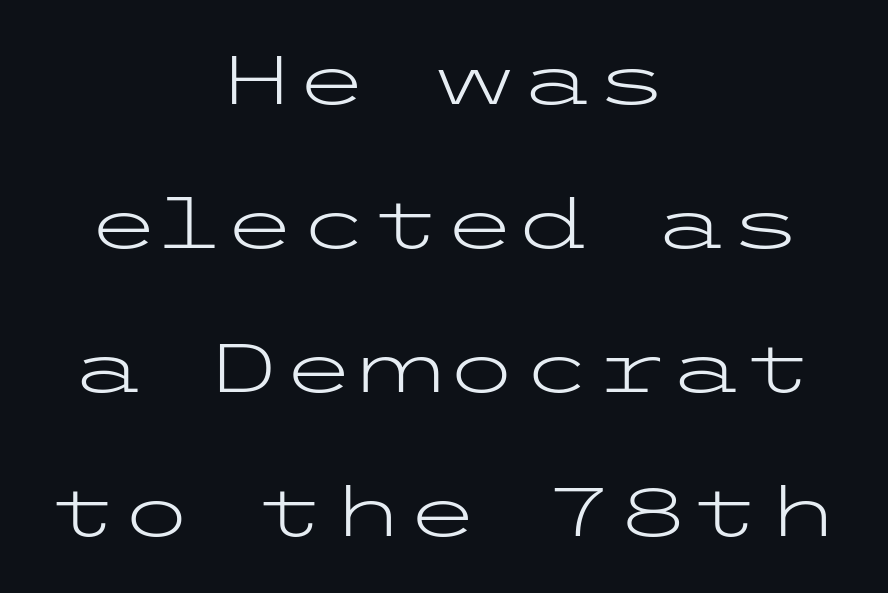
{"serif": "no", "italic": "no", "bold": "no", "weight": "light", "width": "wide", "stroke_contrast": "low", "x_height": "medium", "underline": "no", "align": "center", "line_spacing": "loose", "line_spacing_ratio": 2.12, "letter_spacing": "normal", "letter_spacing_em": 0.0, "glyph_px": 68}
